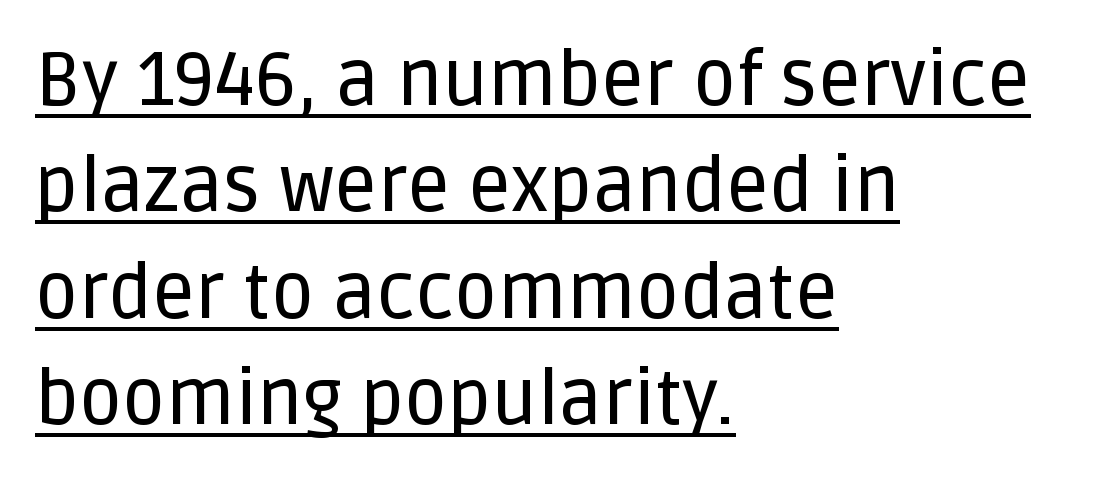
Q: Is the text italic (slanted)? A: No, it is upright.
Q: Is the typeface a serif or a sans-serif typeface? A: Sans-serif.
Q: Is the text underlined? A: Yes.
Q: How is the paragraph aligned? A: Left-aligned.
Q: Is the spacing between letters normal or unusually wide? A: Normal.
Q: Is the spacing between lines tight, normal or loose? A: Normal.
Q: Width (condensed, normal, or wide)? A: Normal.
Q: Stroke contrast? A: Low.
Q: x-height? A: Large.
Q: Monospaced? A: No.
